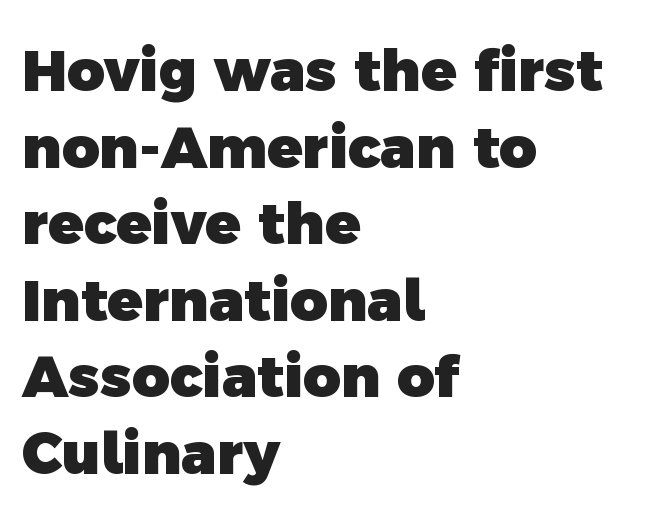
{"serif": "no", "bold": "yes", "weight": "heavy", "width": "normal", "x_height": "medium", "monospaced": "no", "underline": "no", "align": "left", "line_spacing": "normal", "line_spacing_ratio": 1.32, "letter_spacing": "normal", "letter_spacing_em": 0.0, "glyph_px": 58}
